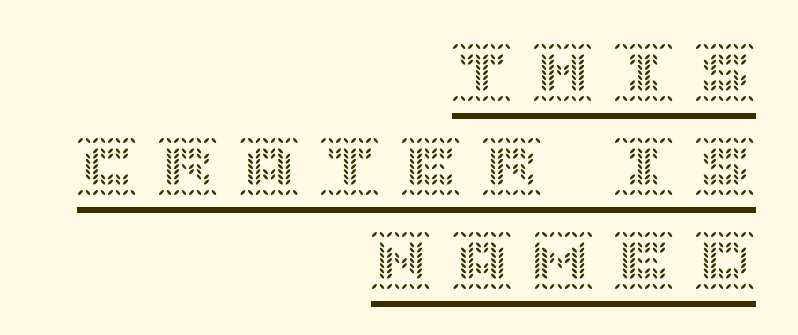
Observe the wide spacing: letters keep a clear distance from each other. The passage shown stacks its lines at a standard gap. This sample is right-justified, so line beginnings fall wherever the words allow. Designer's note — italics off, roman on. Underline: present.
